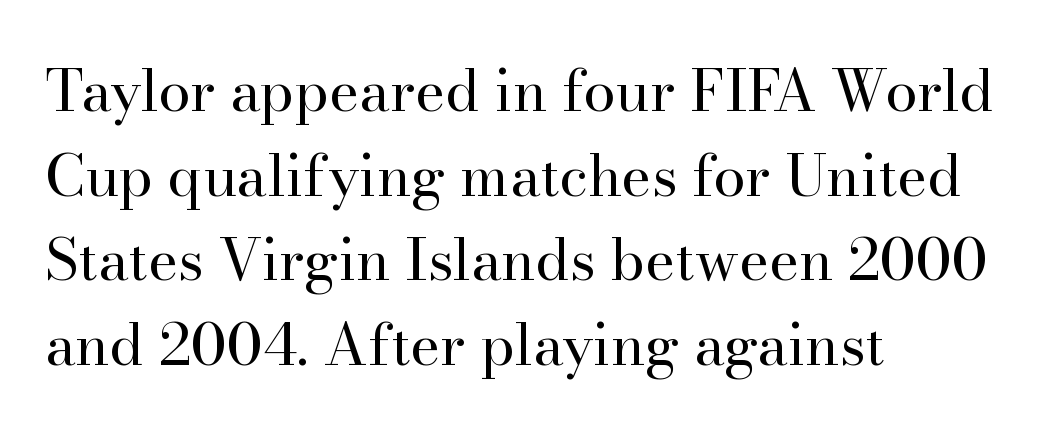
Typeset ragged right — the left edge is the straight one. The font family rendered here belongs to the serif group. Vertically, the passage feels balanced, rows spaced as you'd expect. Each row of text sits above clean, open space. Between one letter and the next there's only the usual sliver of space. It's the straight-up-and-down kind of type.
